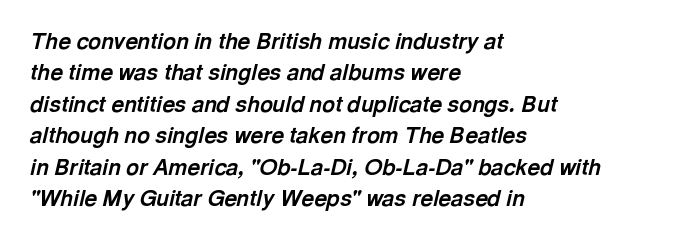
{"italic": "yes", "lean": "right", "slant_degrees": 13, "bold": "yes", "underline": "no", "align": "left", "line_spacing": "normal", "line_spacing_ratio": 1.43, "letter_spacing": "normal", "letter_spacing_em": 0.0, "glyph_px": 22}
